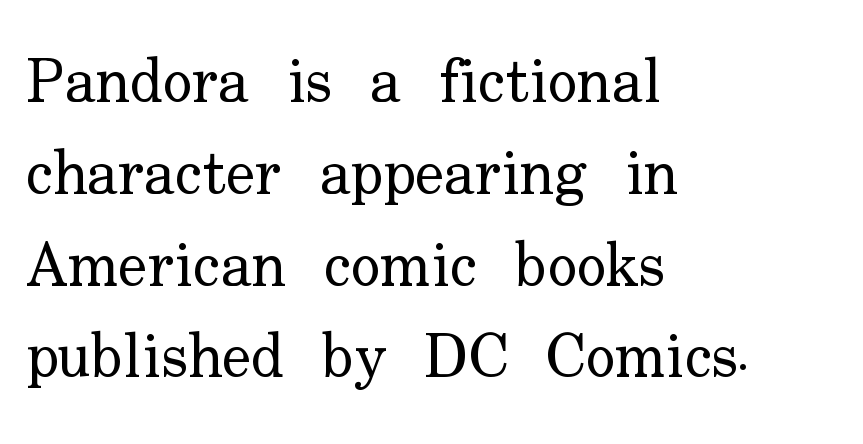
This reads as an unemphasized weight, regular at the heaviest. In terms of leading, this rendering sits right in the middle. The text block is weighted toward the left margin, trailing off unevenly rightward. When letters stand straight like this, we call the style roman or upright.
